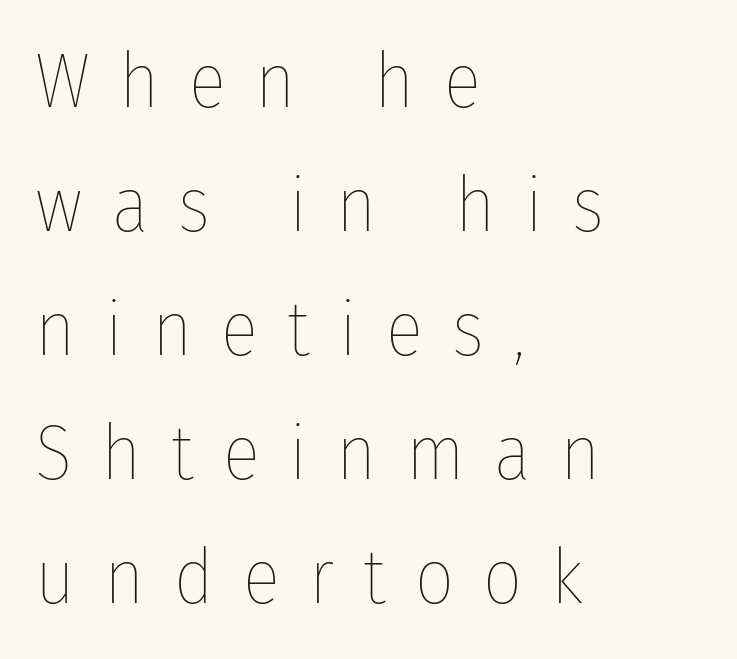
Q: Is the text bold? A: No.
Q: Is the text italic (slanted)? A: No, it is upright.
Q: Is the text underlined? A: No.
Q: How is the paragraph aligned? A: Left-aligned.
Q: Is the spacing between letters normal or unusually wide? A: Unusually wide.
Q: Is the spacing between lines tight, normal or loose? A: Normal.
Q: Width (condensed, normal, or wide)? A: Condensed.
Q: Stroke contrast? A: Low.
Q: x-height? A: Medium.
Q: Monospaced? A: No.
